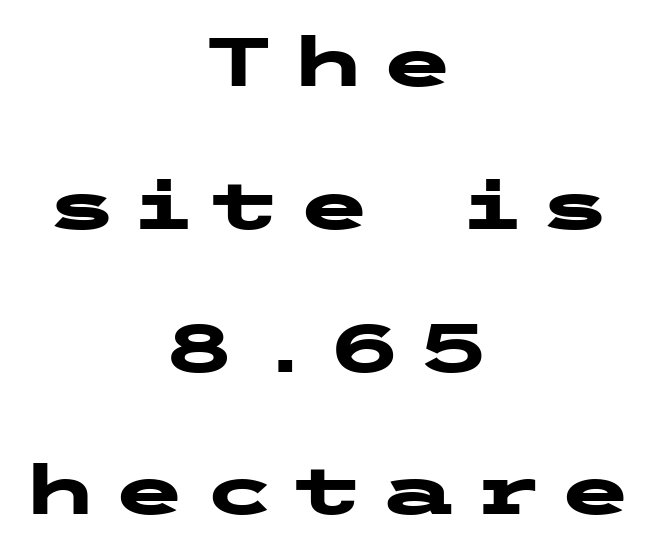
Q: Is the text bold? A: Yes.
Q: Is the text italic (slanted)? A: No, it is upright.
Q: Is the typeface a serif or a sans-serif typeface? A: Sans-serif.
Q: Is the text underlined? A: No.
Q: How is the paragraph aligned? A: Centered.
Q: Is the spacing between letters normal or unusually wide? A: Unusually wide.
Q: Is the spacing between lines tight, normal or loose? A: Loose.
Q: Width (condensed, normal, or wide)? A: Wide.
Q: Stroke contrast? A: Low.
Q: x-height? A: Medium.
